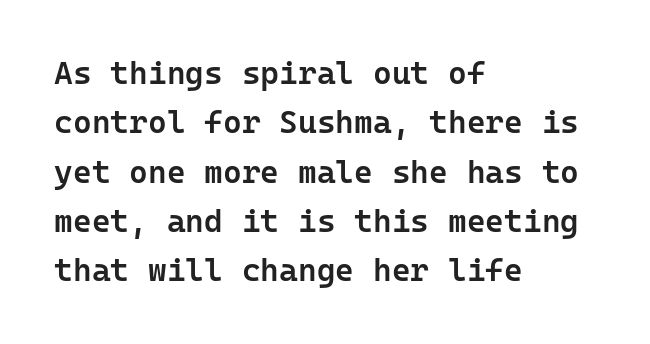
This is the regular roman posture of the typeface. Tracking here is standard; glyphs follow each other at the usual distance. Notice the strokes are somewhat thickened but not fully heavy: this is a semibold. Lines of text with bare space underneath.
